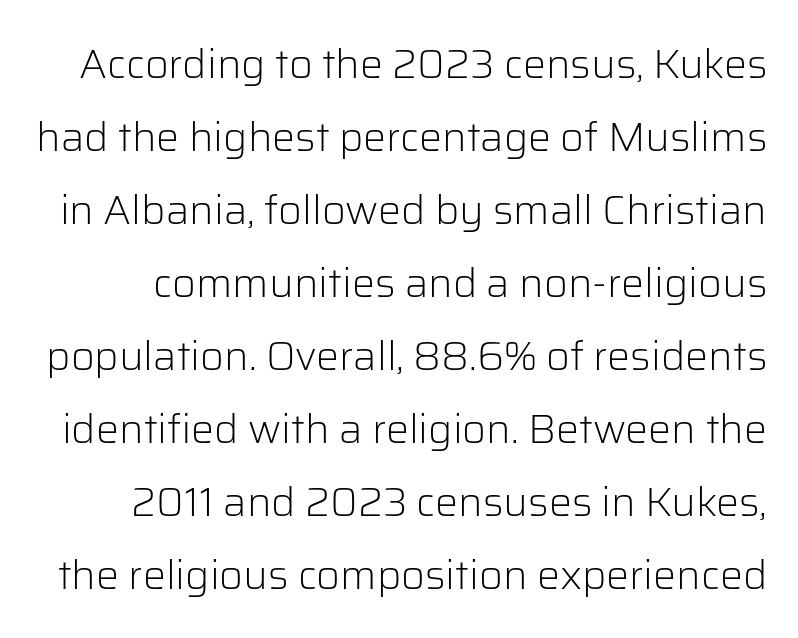
Is the letter spacing exaggerated? No — it looks like the ordinary default. Ascenders rise straight up at ninety degrees. I'd call this a sans setting — the letters go barefoot. Weight: regular or lighter. Each letter keeps its own natural width here, so spacing adapts to shape. Descenders are the only things crossing below the line.
